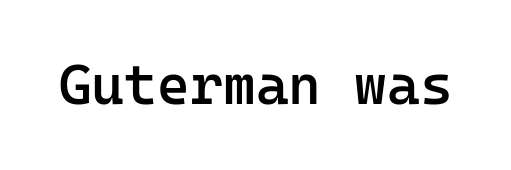
{"serif": "no", "italic": "no", "bold": "semi", "weight": "semibold", "width": "normal", "stroke_contrast": "low", "x_height": "medium", "monospaced": "yes", "underline": "no", "letter_spacing": "normal", "letter_spacing_em": 0.0, "glyph_px": 56}
